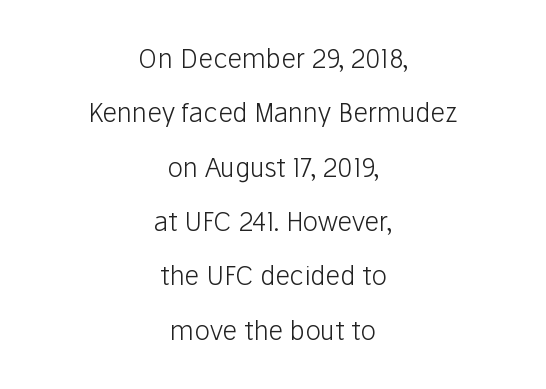
{"italic": "no", "bold": "no", "underline": "no", "align": "center", "line_spacing": "loose", "line_spacing_ratio": 2.09, "letter_spacing": "normal", "letter_spacing_em": 0.0, "glyph_px": 26}
